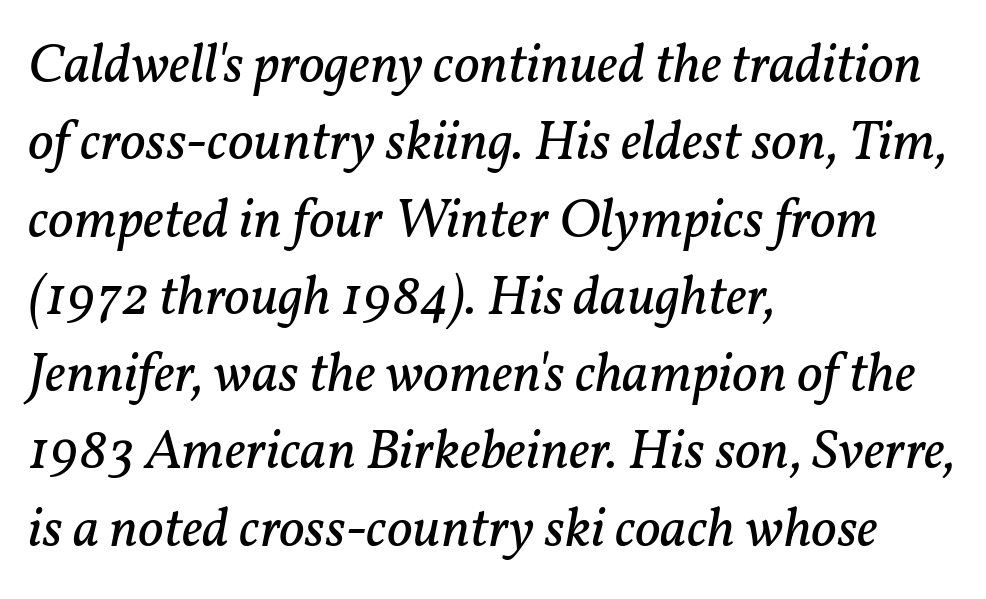
{"serif": "yes", "italic": "yes", "lean": "right", "slant_degrees": 11, "bold": "no", "weight": "regular", "width": "normal", "stroke_contrast": "low", "x_height": "medium", "monospaced": "no", "underline": "no", "align": "left", "line_spacing": "normal", "line_spacing_ratio": 1.38, "letter_spacing": "normal", "letter_spacing_em": 0.0, "glyph_px": 56}
